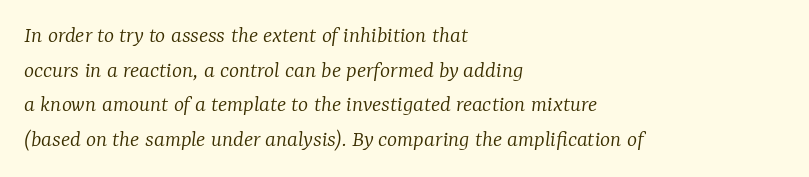
The image shows 24 px text type, italic (leaning right); set left-aligned, normal line spacing (1.44x), normal letter spacing, not underlined.
